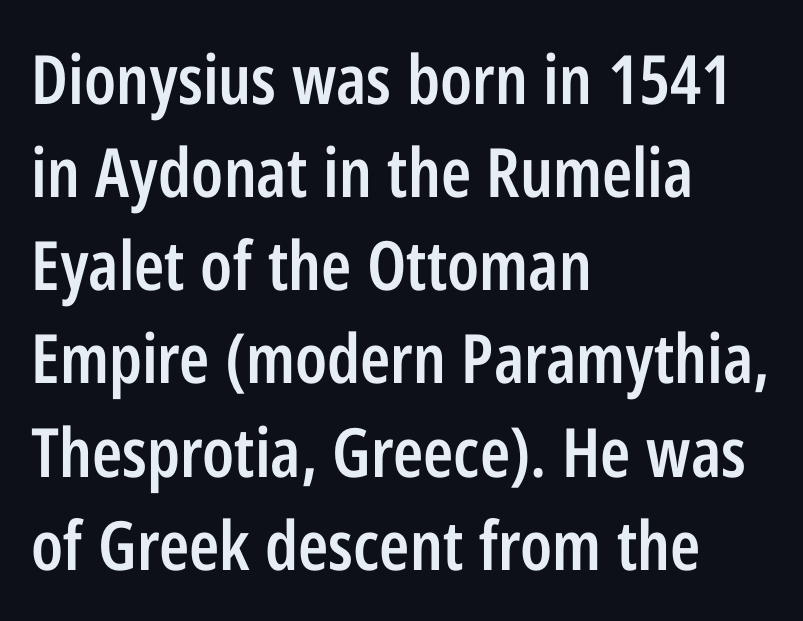
Posture: vertical. Interline gaps are of average width in this sample. The letterforms sit shoulder to shoulder at normal distance. Do the characters align in a grid? No, the font is proportional. Regarding serifs, this sample does without them. Layout note: lines flush left.
